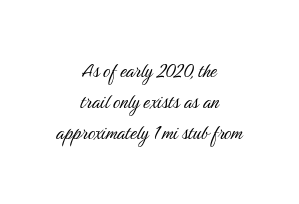
Q: Is the text bold? A: No.
Q: Is the text italic (slanted)? A: Yes.
Q: Is the text underlined? A: No.
Q: How is the paragraph aligned? A: Centered.
Q: Is the spacing between letters normal or unusually wide? A: Normal.
Q: Is the spacing between lines tight, normal or loose? A: Normal.
